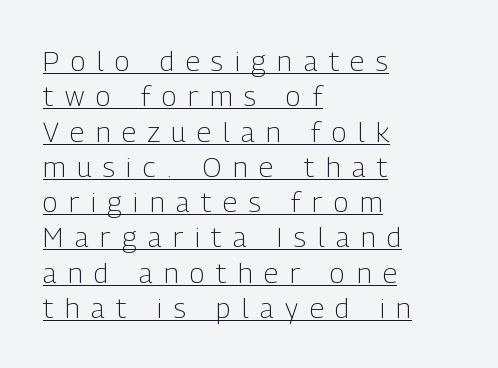
This rendering widens character spacing well past its baseline value. You could not count columns in this text — the font is proportionally spaced. Every word sits above its own underline. No italicization has been applied; the sample stays upright. Stems here are at most as thick as an everyday book face. Line spacing here is normal.
